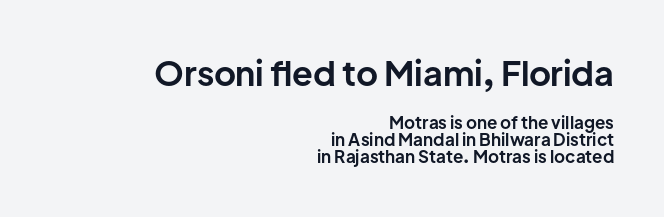
The image shows 34 px bold sans-serif type, upright; set right-aligned, tight line spacing (0.99x), normal letter spacing, not underlined; the first (top) block is 2.0x larger; low stroke contrast and a medium x-height.
